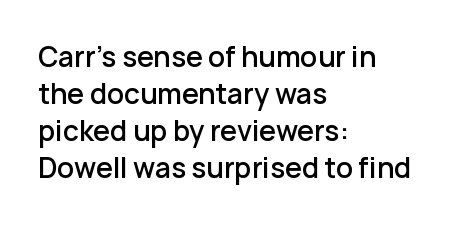
Nobody touched the tracking dial on this one. The space between consecutive lines is moderate. The area under the type is left untouched. Posture: straight, roman, zero tilt. The glyphs have the mass of a demibold cut, below bold.
